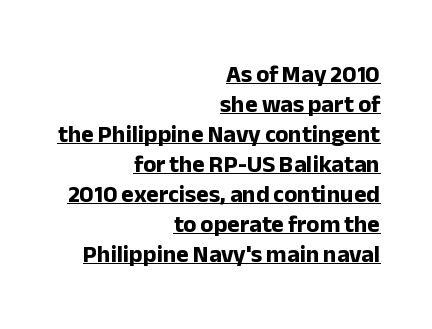
Q: Is the text bold? A: Yes.
Q: Is the text italic (slanted)? A: No, it is upright.
Q: Is the text underlined? A: Yes.
Q: How is the paragraph aligned? A: Right-aligned.
Q: Is the spacing between letters normal or unusually wide? A: Normal.
Q: Is the spacing between lines tight, normal or loose? A: Normal.
